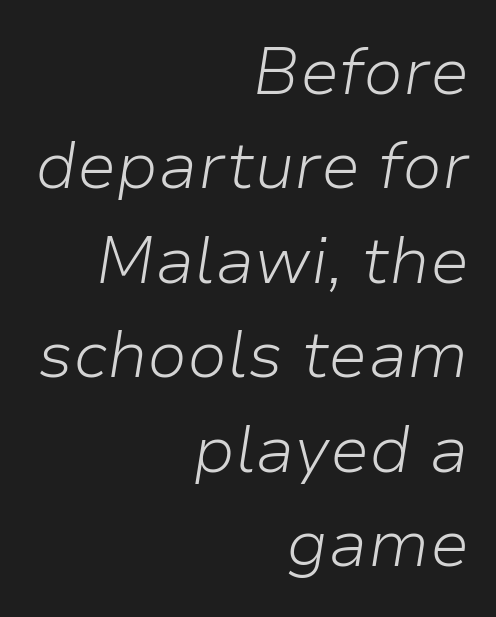
The typesetter chose a ragged-left arrangement here. The foot of each line stays bare and open. Does the leading feel generous? No, just average. The typesetting does not lean heavy: it is not bold. This sample uses an oblique cut, with every glyph tilted off the vertical.
